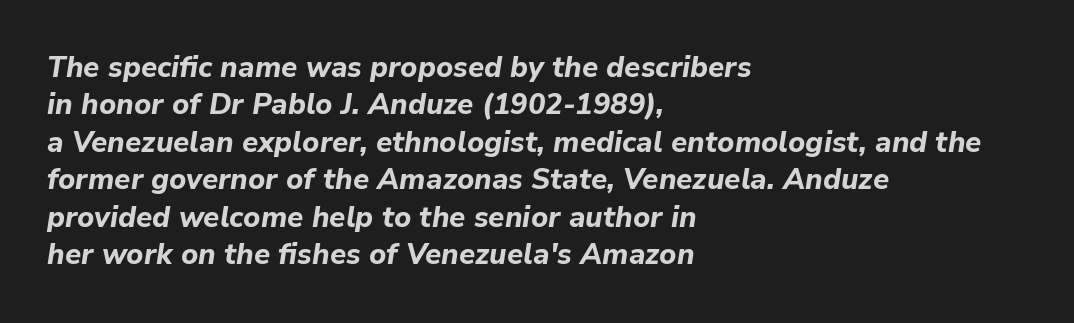
Inter-character spacing is left at the font's built-in metrics. Type without underlining. Each letter keeps its own natural width here, so spacing adapts to shape. Rows of type keep a routine distance in the vertical direction. The typesetting leans heavy: a genuine bold.
